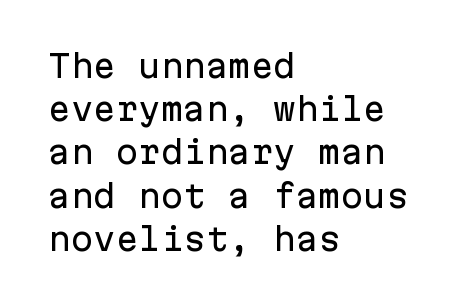
The passage shown has conventional tracking throughout. When letters stand straight like this, we call the style roman or upright. Check where the strokes stop: nothing finishes them off — pure sans. The passage shown stacks its lines at a standard gap. The face used here is monospaced, like something from a code editor.
